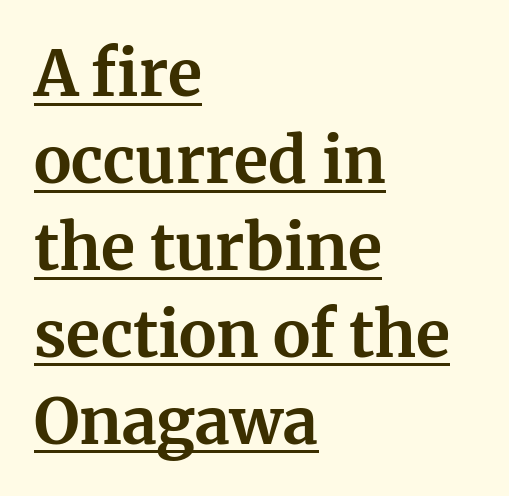
Notice how the stems are strictly vertical — no italics here. The text block is weighted toward the left margin, trailing off unevenly rightward. Does the leading feel generous? No, just average. Weight check: bold — yes, fully. Underlining? Definitely there.
